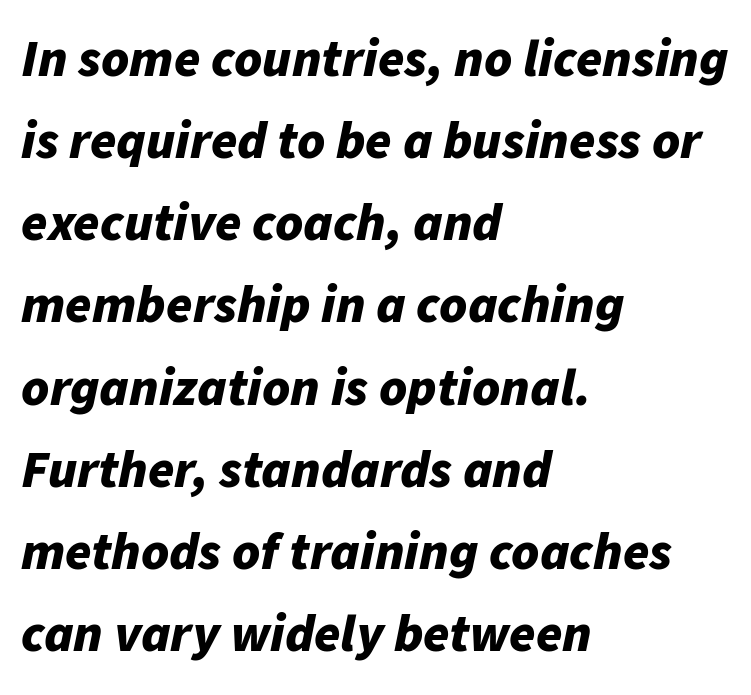
{"italic": "yes", "lean": "right", "slant_degrees": 11, "bold": "yes", "weight": "bold", "width": "normal", "stroke_contrast": "low", "x_height": "medium", "monospaced": "no", "underline": "no", "align": "left", "line_spacing": "normal", "line_spacing_ratio": 1.55, "letter_spacing": "normal", "letter_spacing_em": 0.0, "glyph_px": 53}
